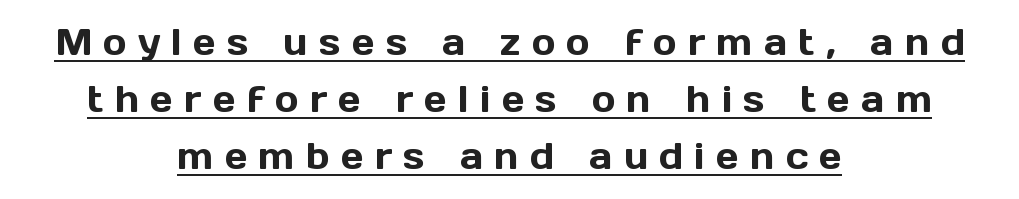
Q: Is the text italic (slanted)? A: No, it is upright.
Q: Is the typeface a serif or a sans-serif typeface? A: Sans-serif.
Q: Is the text underlined? A: Yes.
Q: How is the paragraph aligned? A: Centered.
Q: Is the spacing between letters normal or unusually wide? A: Unusually wide.
Q: Is the spacing between lines tight, normal or loose? A: Normal.
Q: Width (condensed, normal, or wide)? A: Normal.
Q: x-height? A: Medium.
Q: Monospaced? A: No.
